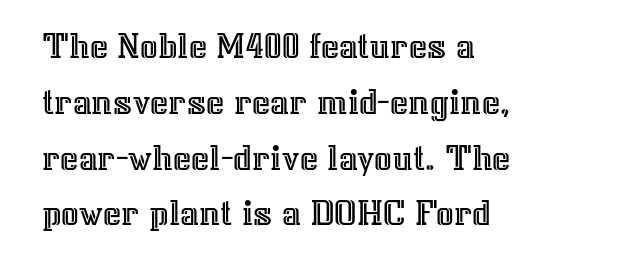
The image shows 39 px text type, upright; set left-aligned, normal line spacing (1.43x), normal letter spacing, not underlined; a medium x-height.
